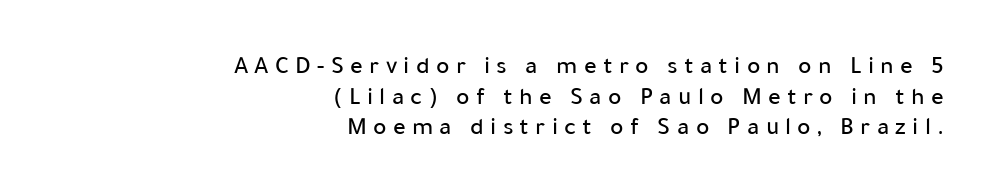
The text block is weighted toward the right margin, trailing off unevenly leftward. Bare-footed words on every line. Substantial extra tracking has been applied to these lines. Italic? Not at all — the glyphs are vertical.
